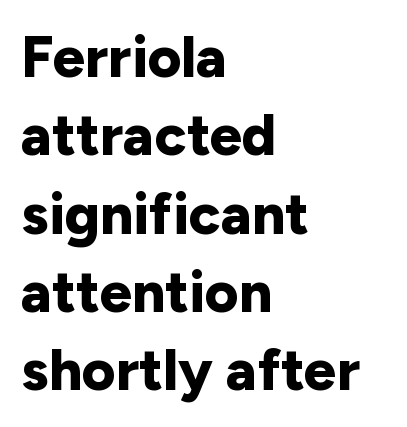
{"serif": "no", "italic": "no", "bold": "yes", "weight": "bold", "width": "normal", "stroke_contrast": "low", "x_height": "medium", "monospaced": "no", "underline": "no", "align": "left", "line_spacing": "normal", "line_spacing_ratio": 1.35, "letter_spacing": "normal", "letter_spacing_em": 0.0, "glyph_px": 58}
